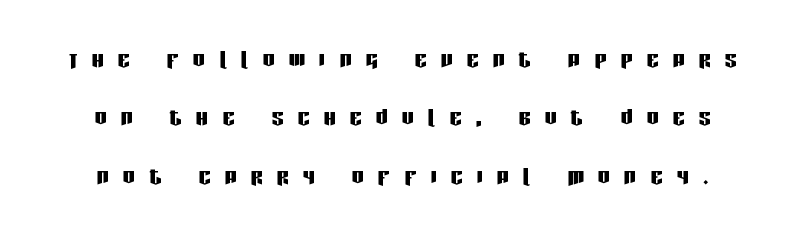
Q: Is the text italic (slanted)? A: No, it is upright.
Q: Is the typeface a serif or a sans-serif typeface? A: Sans-serif.
Q: Is the text underlined? A: No.
Q: How is the paragraph aligned? A: Centered.
Q: Is the spacing between letters normal or unusually wide? A: Unusually wide.
Q: Is the spacing between lines tight, normal or loose? A: Loose.
Q: Width (condensed, normal, or wide)? A: Condensed.
Q: Stroke contrast? A: Low.
Q: x-height? A: Large.
Q: Monospaced? A: No.
